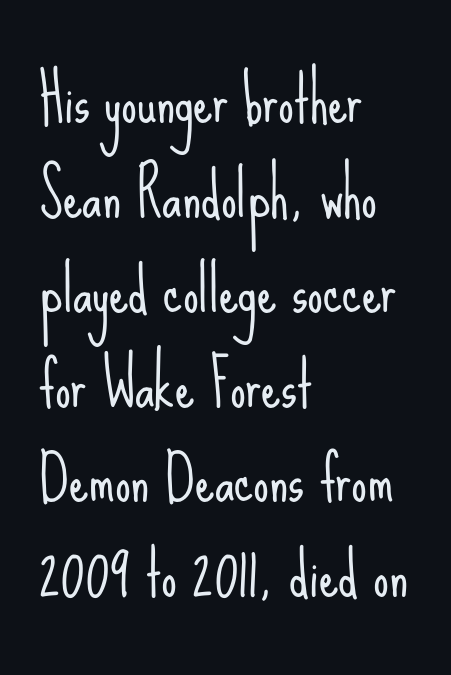
The image shows 62 px light, condensed sans-serif type, upright; set left-aligned, normal line spacing (1.53x), normal letter spacing, not underlined; low stroke contrast and a small x-height.
